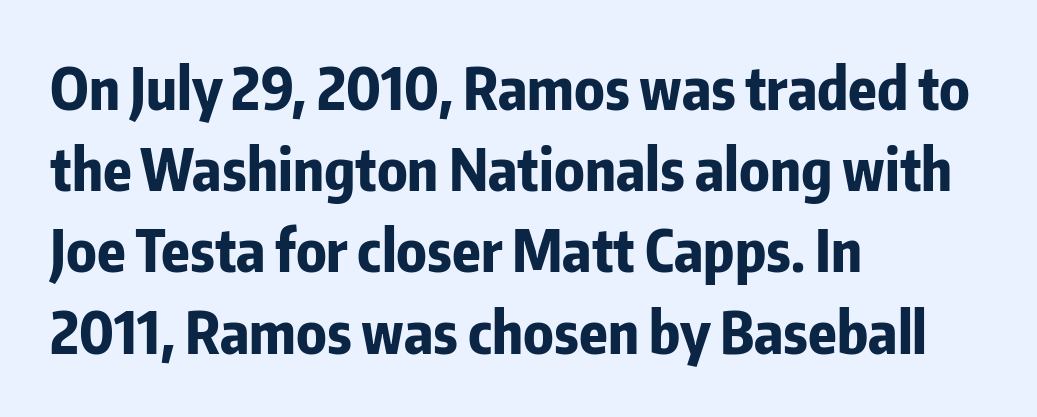
Here the designer chose a conventional face with non-uniform glyph widths. Notice how the passage keeps a crisp vertical edge on the left only. When letters stand straight like this, we call the style roman or upright. The foot of each line stays bare and open. Is the letter spacing exaggerated? No — it looks like the ordinary default. The vertical gap from one line to the next is medium.
